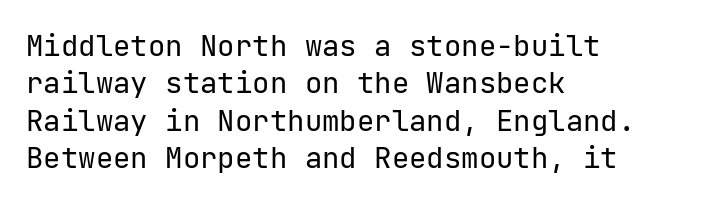
Underlining? Definitely not there. Weight: in the light-to-regular range. Unlike italic type, these characters show no tilt at all. Nobody touched the tracking dial on this one. Summary of vertical rhythm: regular, with standard interline spacing. Observe the absence of serifs on each vertical stroke in this sample.
